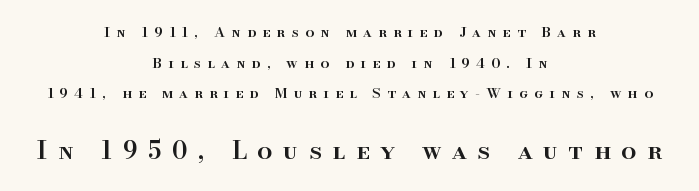
The image shows 24 px text type, upright; set centered, loose line spacing (2.19x), unusually wide letter spacing (+0.45 em), not underlined; the second (bottom) block is 1.71x larger.
